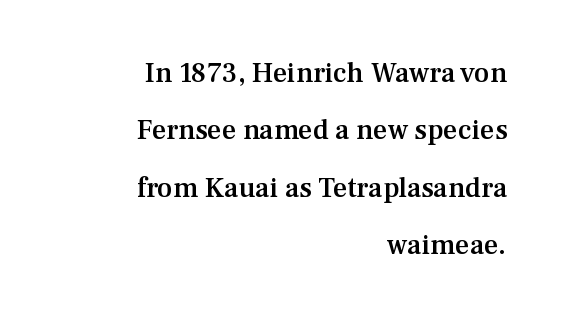
{"serif": "yes", "italic": "no", "bold": "semi", "weight": "semibold", "width": "normal", "stroke_contrast": "medium", "x_height": "medium", "monospaced": "no", "underline": "no", "align": "right", "line_spacing": "loose", "line_spacing_ratio": 2.05, "letter_spacing": "normal", "letter_spacing_em": 0.0, "glyph_px": 28}
